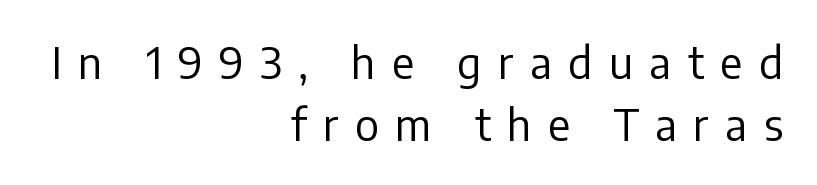
{"serif": "no", "italic": "no", "bold": "no", "weight": "regular", "width": "normal", "stroke_contrast": "low", "x_height": "medium", "monospaced": "no", "underline": "no", "align": "right", "line_spacing": "normal", "line_spacing_ratio": 1.44, "letter_spacing": "wide", "letter_spacing_em": 0.38, "glyph_px": 43}
